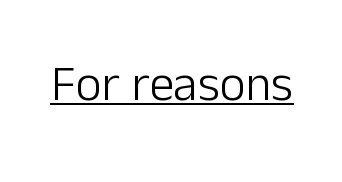
{"serif": "no", "italic": "no", "bold": "no", "weight": "light", "width": "normal", "stroke_contrast": "low", "x_height": "medium", "monospaced": "no", "underline": "yes", "letter_spacing": "normal", "letter_spacing_em": 0.0, "glyph_px": 50}
